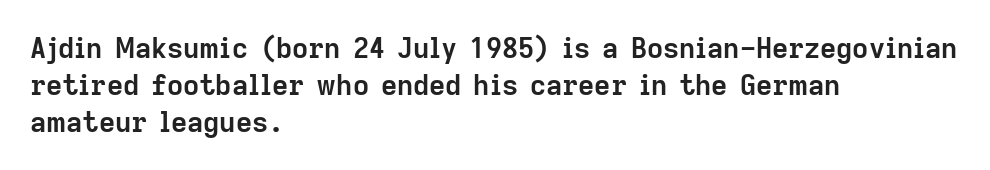
Its strokes are broad and dark, the hallmark of bold type. Tracking value appears to be zero — textbook default spacing. Is this a fixed-width face? No — the glyphs have proportional, varying widths. The paragraph shown leans on its left margin. Tall strokes in this sample are plumb rather than angled.
